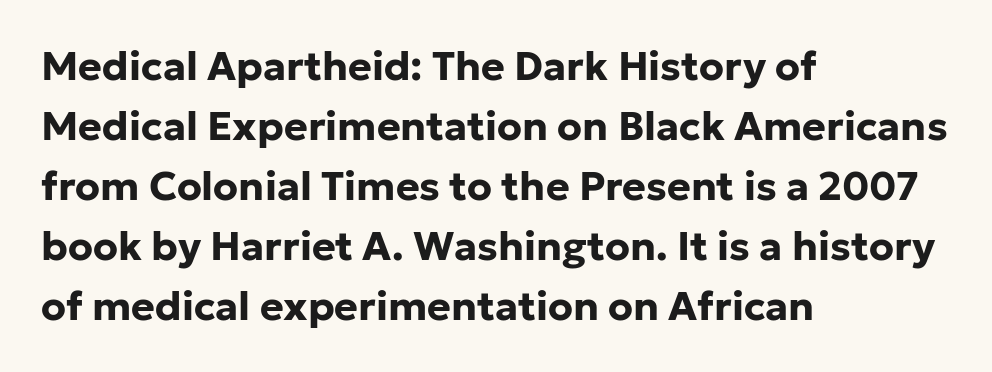
Q: Is the text bold? A: Yes.
Q: Is the text italic (slanted)? A: No, it is upright.
Q: Is the typeface a serif or a sans-serif typeface? A: Sans-serif.
Q: Is the text underlined? A: No.
Q: How is the paragraph aligned? A: Left-aligned.
Q: Is the spacing between letters normal or unusually wide? A: Normal.
Q: Is the spacing between lines tight, normal or loose? A: Normal.
Q: Width (condensed, normal, or wide)? A: Normal.
Q: Stroke contrast? A: Low.
Q: x-height? A: Medium.
Q: Monospaced? A: No.
